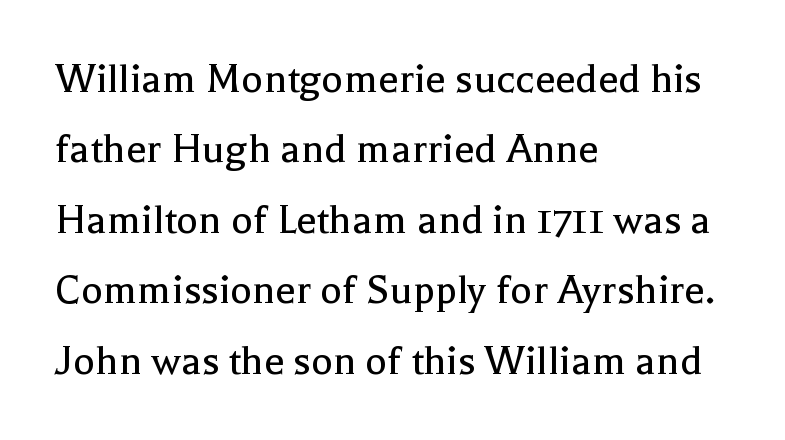
This is not heavy type; no bold has been used. The letterforms sit shoulder to shoulder at normal distance. This is the regular roman posture of the typeface. The letters advance in unequal steps, a hallmark of proportional type.
